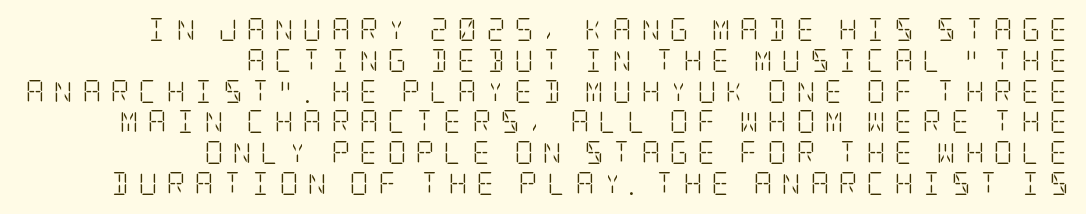
Q: Is the text bold? A: No.
Q: Is the text italic (slanted)? A: No, it is upright.
Q: Is the text underlined? A: No.
Q: How is the paragraph aligned? A: Right-aligned.
Q: Is the spacing between letters normal or unusually wide? A: Unusually wide.
Q: Is the spacing between lines tight, normal or loose? A: Normal.
